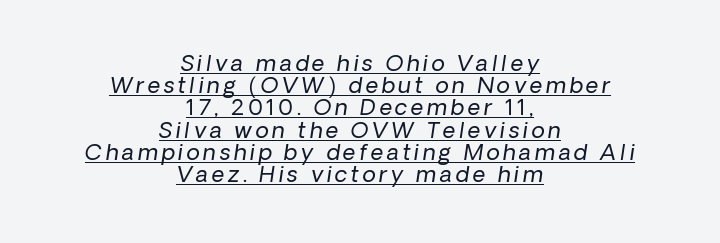
Q: Is the text bold? A: No.
Q: Is the text underlined? A: Yes.
Q: How is the paragraph aligned? A: Centered.
Q: Is the spacing between lines tight, normal or loose? A: Tight.
